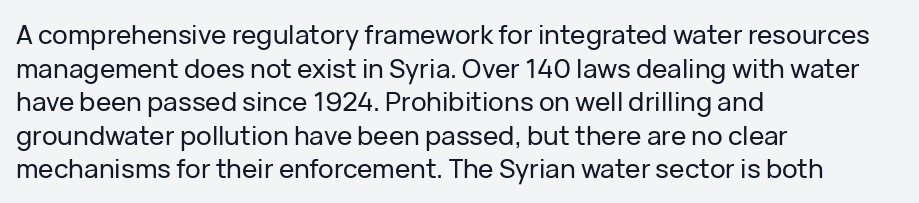
Q: Is the text italic (slanted)? A: No, it is upright.
Q: Is the text underlined? A: No.
Q: How is the paragraph aligned? A: Left-aligned.
Q: Is the spacing between letters normal or unusually wide? A: Normal.
Q: Is the spacing between lines tight, normal or loose? A: Normal.
